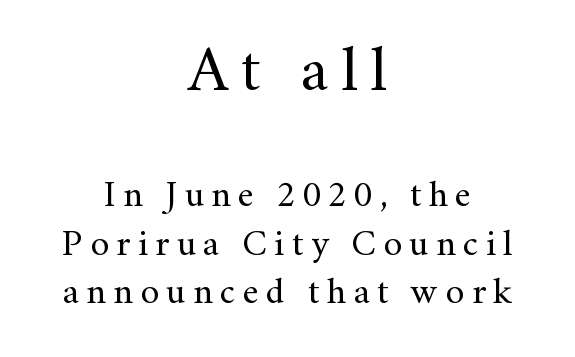
Q: Is the text bold? A: No.
Q: Is the text italic (slanted)? A: No, it is upright.
Q: Is the typeface a serif or a sans-serif typeface? A: Serif.
Q: Is the text underlined? A: No.
Q: How is the paragraph aligned? A: Centered.
Q: Is the spacing between letters normal or unusually wide? A: Unusually wide.
Q: Is the spacing between lines tight, normal or loose? A: Normal.
Q: Which block of text is set in a larger size, the first (top) or the second (bottom)? A: The first (top) one.
Q: Width (condensed, normal, or wide)? A: Normal.
Q: Stroke contrast? A: Medium.
Q: x-height? A: Small.
Q: Monospaced? A: No.
